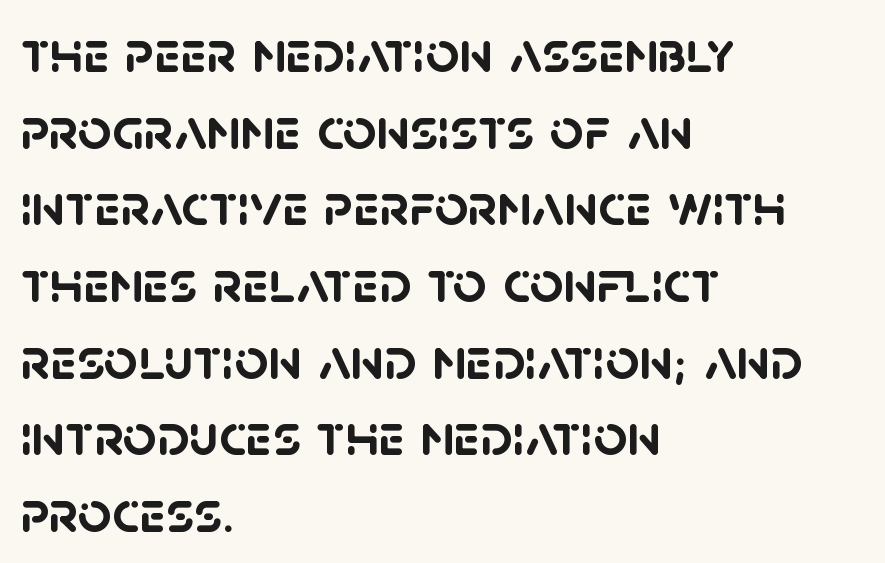
The image shows 59 px semibold sans-serif type; set left-aligned, normal line spacing (1.3x), normal letter spacing, not underlined; low stroke contrast and a large x-height.
